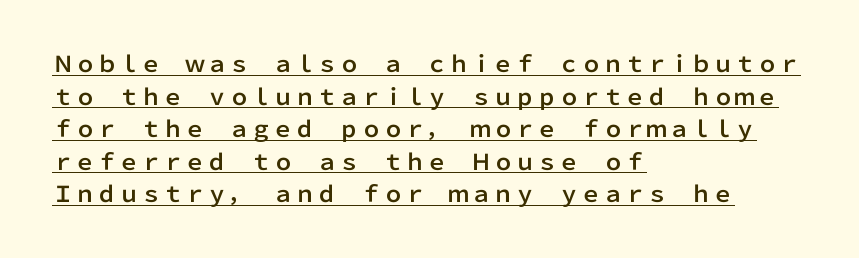
{"italic": "no", "underline": "yes", "align": "left", "line_spacing": "normal", "line_spacing_ratio": 1.48, "letter_spacing": "normal", "letter_spacing_em": 0.0, "glyph_px": 22}
